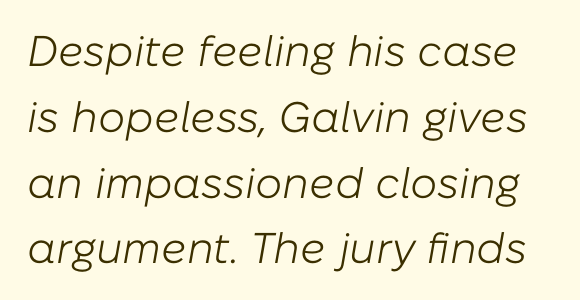
Q: Is the text bold? A: No.
Q: Is the text italic (slanted)? A: Yes, it leans right by about 10 degrees.
Q: Is the text underlined? A: No.
Q: Is the spacing between letters normal or unusually wide? A: Normal.
Q: Is the spacing between lines tight, normal or loose? A: Normal.
Q: Width (condensed, normal, or wide)? A: Normal.
Q: Stroke contrast? A: Low.
Q: x-height? A: Medium.
Q: Monospaced? A: No.
